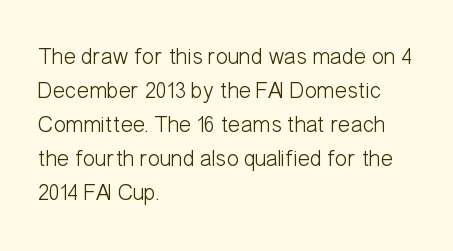
The image shows 23 px text type, upright; set left-aligned, normal line spacing (1.48x), normal letter spacing, not underlined.
